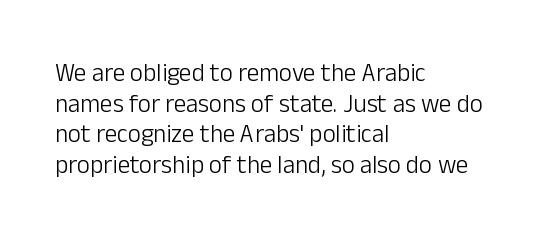
The image shows 25 px text type, upright; set left-aligned, line spacing 1.23x, normal letter spacing, not underlined.
